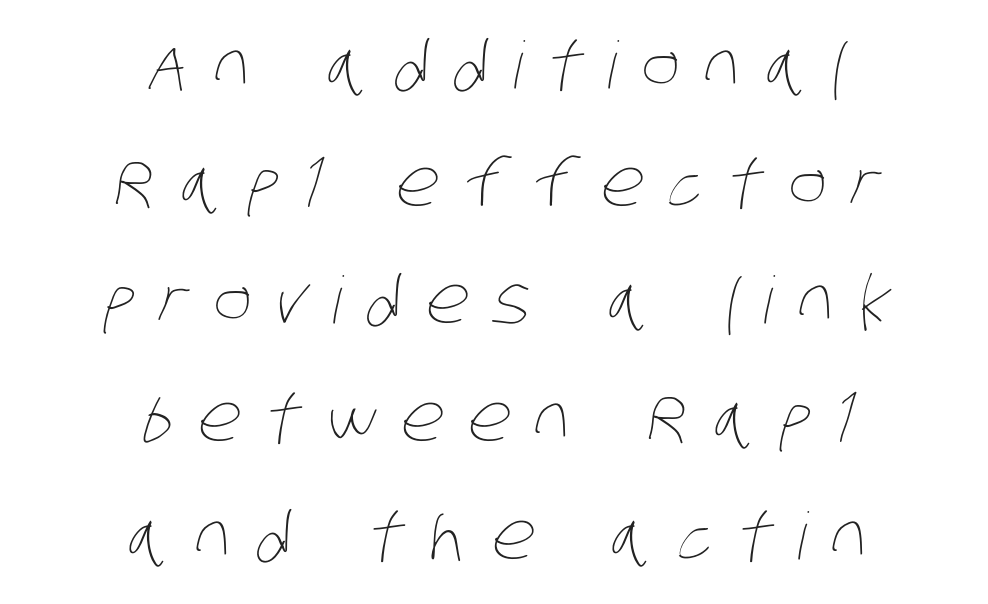
Q: Is the text bold? A: No.
Q: Is the text underlined? A: No.
Q: How is the paragraph aligned? A: Centered.
Q: Is the spacing between letters normal or unusually wide? A: Unusually wide.
Q: Width (condensed, normal, or wide)? A: Condensed.
Q: Stroke contrast? A: Low.
Q: x-height? A: Large.
Q: Monospaced? A: No.
